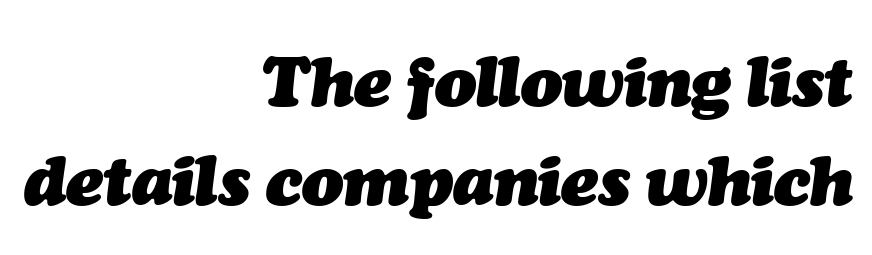
Q: Is the text bold? A: Yes.
Q: Is the text italic (slanted)? A: Yes, it leans right by about 7 degrees.
Q: Is the text underlined? A: No.
Q: How is the paragraph aligned? A: Right-aligned.
Q: Is the spacing between letters normal or unusually wide? A: Normal.
Q: Is the spacing between lines tight, normal or loose? A: Normal.
Q: Width (condensed, normal, or wide)? A: Normal.
Q: Stroke contrast? A: Medium.
Q: x-height? A: Medium.
Q: Monospaced? A: No.
